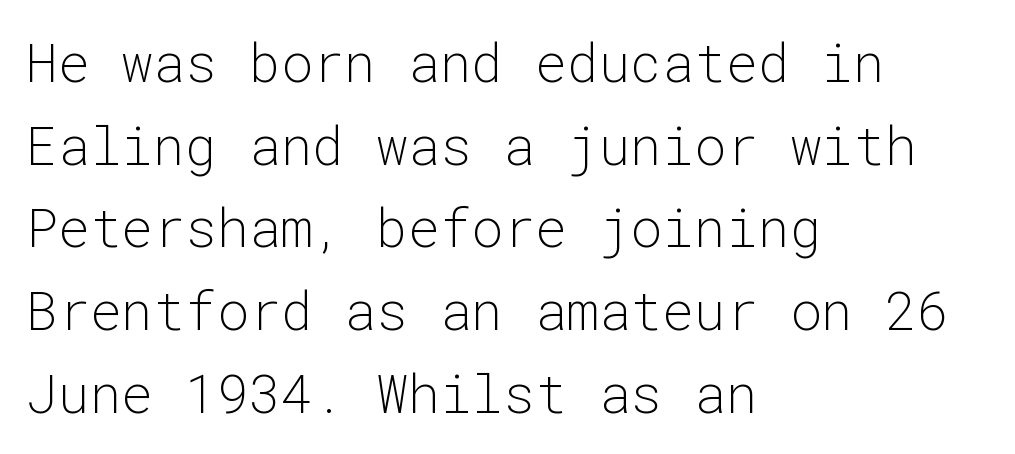
Italic: no, the glyphs are upright roman. Are there feet on the stems? There aren't — it's a sans. This rendering leaves character spacing at its baseline value. The face looks like a standard text weight, possibly lighter. Looks like terminal output: every glyph gets an equal slot. Successive baselines arrive at the customary interval.
